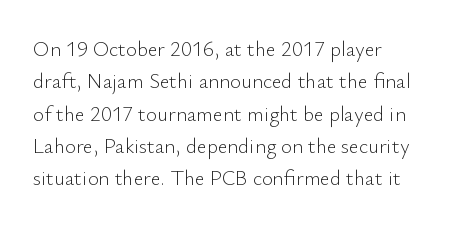
The image shows 21 px text type, upright; set normal line spacing (1.54x), normal letter spacing, not underlined.
